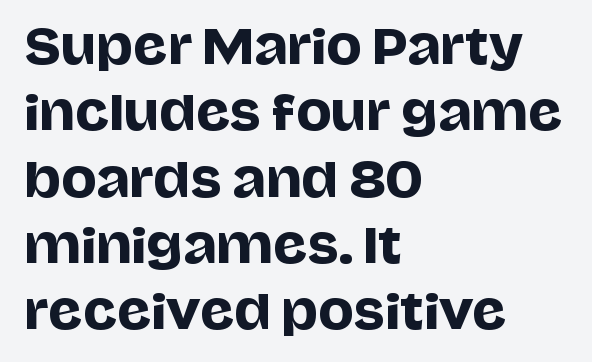
Q: Is the text italic (slanted)? A: No, it is upright.
Q: Is the typeface a serif or a sans-serif typeface? A: Sans-serif.
Q: Is the text underlined? A: No.
Q: How is the paragraph aligned? A: Left-aligned.
Q: Is the spacing between letters normal or unusually wide? A: Normal.
Q: Is the spacing between lines tight, normal or loose? A: Normal.
Q: Width (condensed, normal, or wide)? A: Normal.
Q: Stroke contrast? A: Low.
Q: x-height? A: Large.
Q: Monospaced? A: No.
